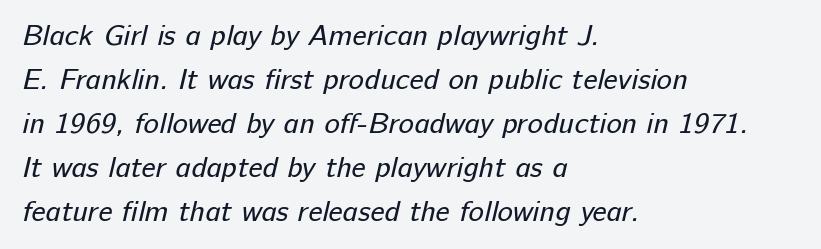
Successive baselines arrive at the customary interval. The passage shown is typed in a proportional face where columns would drift. Where is the straight margin? On the left. This is sans-serif lettering, the kind often seen on screens and signage. The letters look calm and open, with moderate or lighter stems.
